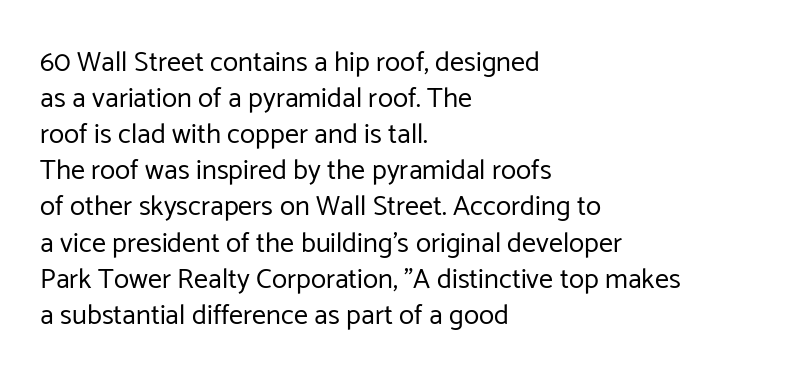
{"serif": "no", "italic": "no", "bold": "no", "weight": "regular", "width": "normal", "stroke_contrast": "low", "x_height": "medium", "monospaced": "no", "underline": "no", "align": "left", "line_spacing": "normal", "line_spacing_ratio": 1.29, "letter_spacing": "normal", "letter_spacing_em": 0.0, "glyph_px": 28}
